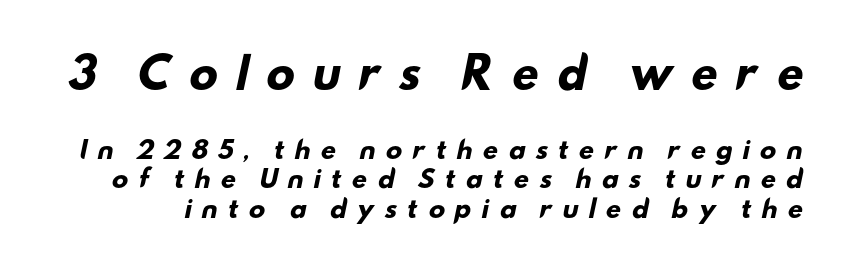
The foot of each line stays bare and open. The block sitting higher on the canvas is the one with enlarged characters. The letters are spread apart with noticeably loose tracking. Serif or sans? Sans — the stroke terminals are bare. A typesetter would call this proportional, since set widths differ per character.
